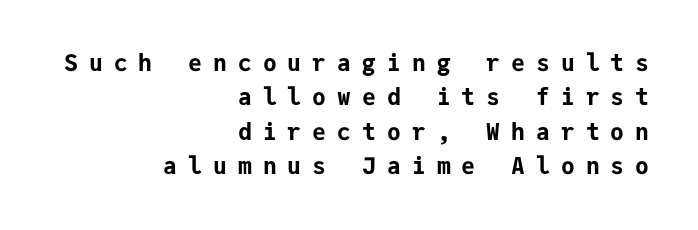
The vertical gap from one line to the next is medium. This is the regular roman posture of the typeface. Descenders are the only things crossing below the line. In CSS terms this would be text-align: right. The strokes are fattened all the way to bold. In terms of letterspacing, this is a distinctly airy, spread setting.
